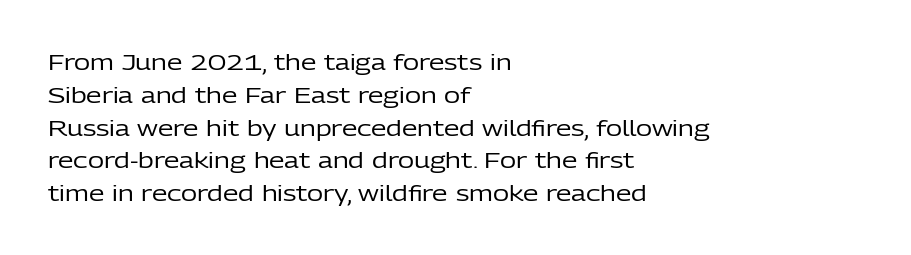
The image shows 22 px text type, upright; set left-aligned, normal line spacing (1.49x), normal letter spacing, not underlined.
